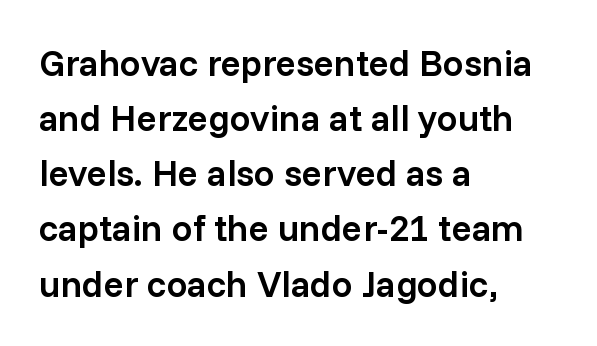
Nope, not italic — everything's standing straight. Font category for this specimen: sans-serif. Looks like regular typesetting: each glyph gets only the width it needs. The paragraph shown leans on its left margin.
